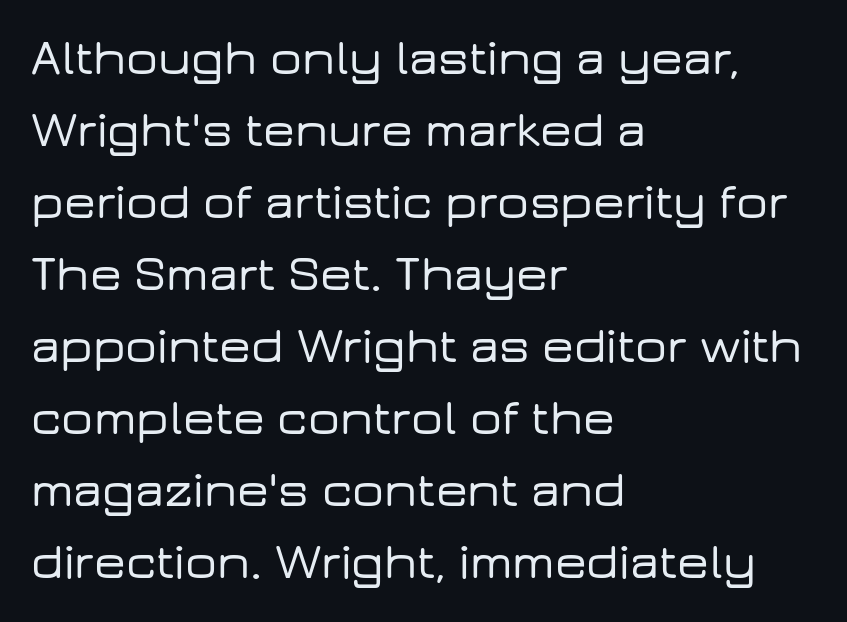
Lines of text with bare space underneath. Compared with typical paragraphs, the rows here are spaced about the same. Posture: upright roman. What kind of face is this? One without serifs — a sans. Does the copy run flush right? No — it runs flush left. Character widths vary here, with narrow letters taking less room than wide ones.
